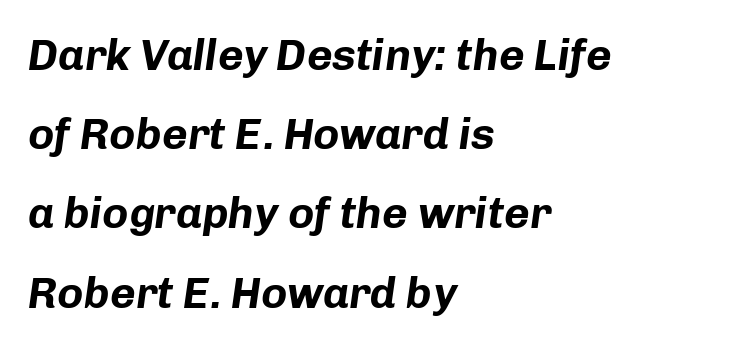
The area under the type is left untouched. These lines are rendered in a variable-pitch font. Alignment: flush left. Bold? Absolutely — the strokes are thick and heavy. You could call the tracking neutral — neither tight nor loose. Designer's note — italics engaged.
